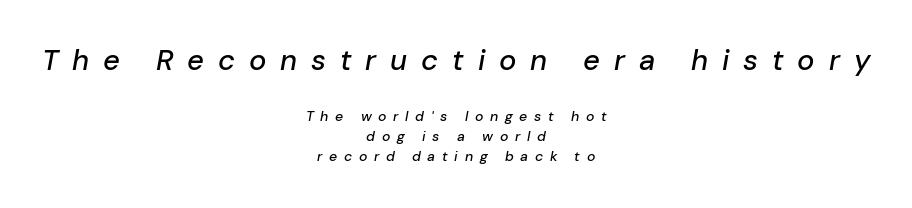
Q: Is the text italic (slanted)? A: Yes, it leans right by about 10 degrees.
Q: Is the text underlined? A: No.
Q: How is the paragraph aligned? A: Centered.
Q: Is the spacing between letters normal or unusually wide? A: Unusually wide.
Q: Is the spacing between lines tight, normal or loose? A: Normal.
Q: Which block of text is set in a larger size, the first (top) or the second (bottom)? A: The first (top) one.
Q: Width (condensed, normal, or wide)? A: Normal.
Q: Stroke contrast? A: Low.
Q: x-height? A: Medium.
Q: Monospaced? A: No.
